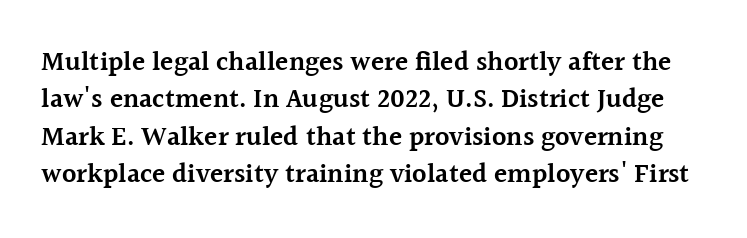
Nobody drew a line under any word here. A fair bit of extra ink — the face is semibold, not bold. Notice how descenders clear the ascenders below comfortably — that's standard leading. When letters stand straight like this, we call the style roman or upright.
